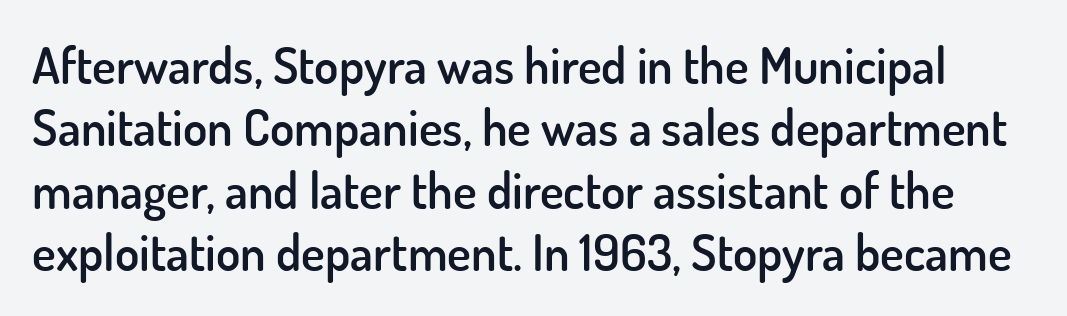
{"serif": "no", "italic": "no", "bold": "semi", "weight": "semibold", "width": "normal", "stroke_contrast": "low", "x_height": "small", "monospaced": "no", "underline": "no", "line_spacing": "normal", "line_spacing_ratio": 1.25, "letter_spacing": "normal", "letter_spacing_em": 0.0, "glyph_px": 50}
